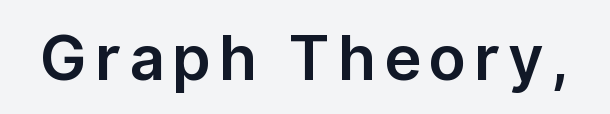
Q: Is the text italic (slanted)? A: No, it is upright.
Q: Is the typeface a serif or a sans-serif typeface? A: Sans-serif.
Q: Is the text underlined? A: No.
Q: Width (condensed, normal, or wide)? A: Normal.
Q: Stroke contrast? A: Low.
Q: x-height? A: Medium.
Q: Monospaced? A: No.
